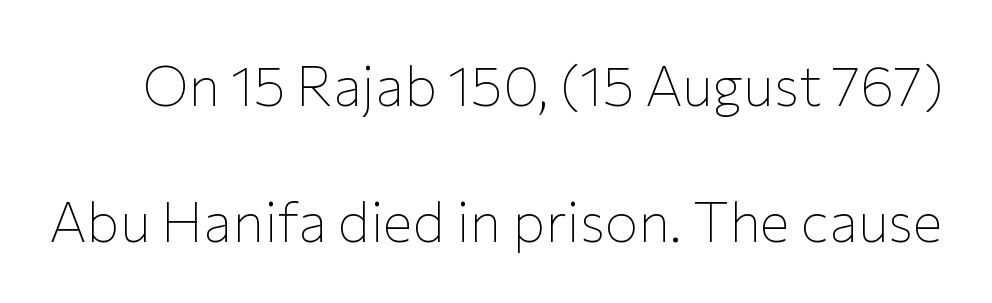
Q: Is the text bold? A: No.
Q: Is the text italic (slanted)? A: No, it is upright.
Q: Is the typeface a serif or a sans-serif typeface? A: Sans-serif.
Q: Is the text underlined? A: No.
Q: Is the spacing between letters normal or unusually wide? A: Normal.
Q: Is the spacing between lines tight, normal or loose? A: Loose.
Q: Width (condensed, normal, or wide)? A: Normal.
Q: Stroke contrast? A: Low.
Q: x-height? A: Medium.
Q: Monospaced? A: No.
